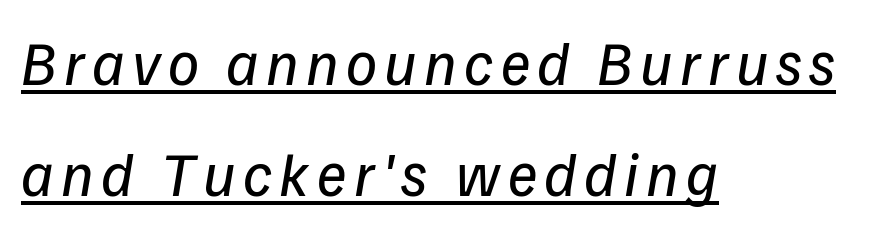
The face used here is proportionally spaced, like ordinary book or web type. Think standard paragraph weight, or any step lighter than that. The lines in this sample share a left origin and differ only in where they stop. Examine the stroke ends and you'll find no serifs. The rendered words wear a rule along their underside.
